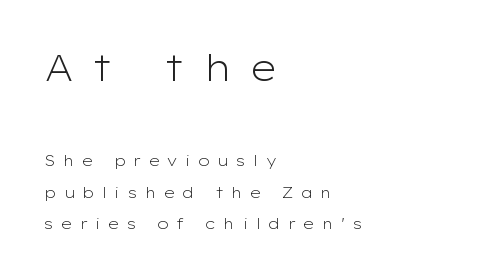
The image shows 37 px light, wide sans-serif type, upright; set left-aligned, loose line spacing (2.1x), unusually wide letter spacing (+0.49 em), not underlined; the first (top) block is 2.47x larger; low stroke contrast and a medium x-height.
